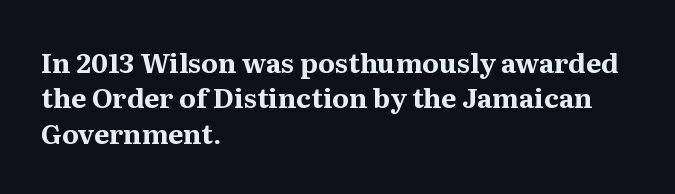
{"italic": "no", "bold": "yes", "underline": "no", "align": "left", "line_spacing": "normal", "line_spacing_ratio": 1.31, "letter_spacing": "normal", "letter_spacing_em": 0.0, "glyph_px": 27}
